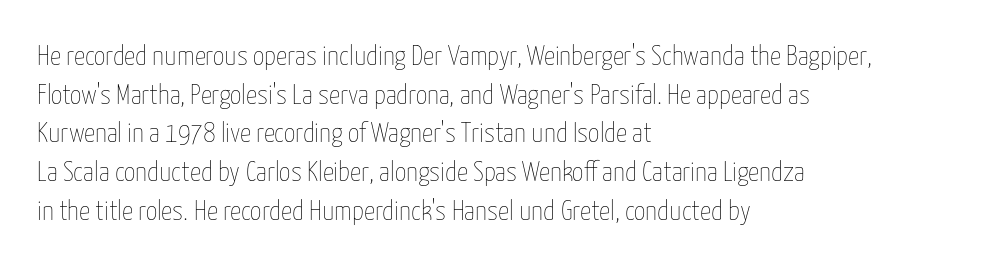
{"italic": "no", "bold": "no", "weight": "thin", "width": "condensed", "stroke_contrast": "low", "x_height": "medium", "monospaced": "no", "underline": "no", "align": "left", "line_spacing": "normal", "line_spacing_ratio": 1.38, "letter_spacing": "normal", "letter_spacing_em": 0.0, "glyph_px": 28}
